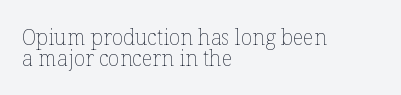
{"italic": "no", "bold": "no", "underline": "no", "align": "left", "line_spacing": "tight", "line_spacing_ratio": 0.98, "letter_spacing": "normal", "letter_spacing_em": 0.0, "glyph_px": 21}
